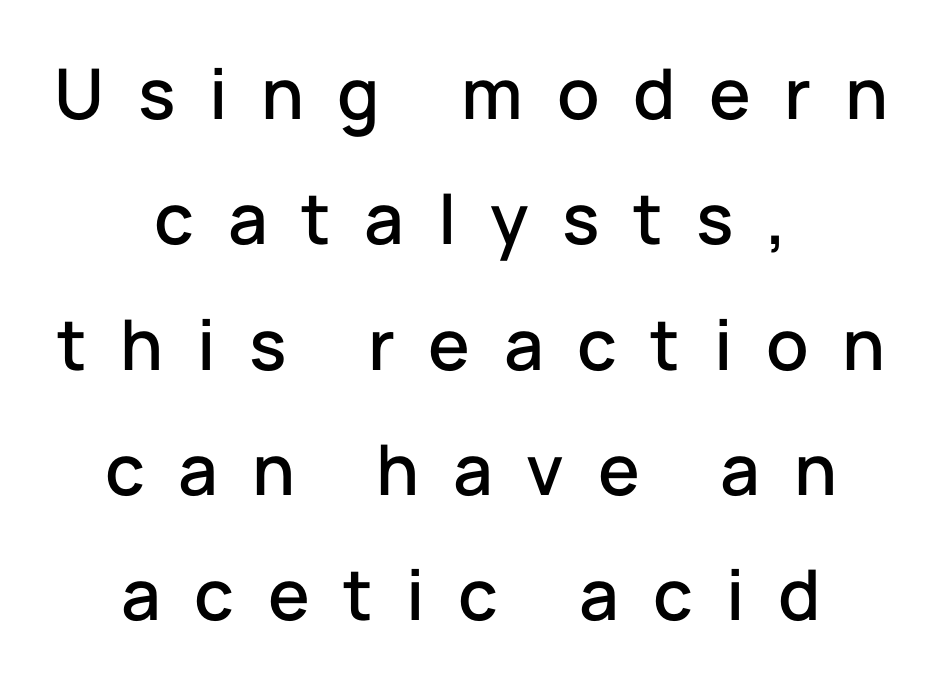
Q: Is the text italic (slanted)? A: No, it is upright.
Q: Is the typeface a serif or a sans-serif typeface? A: Sans-serif.
Q: Is the text underlined? A: No.
Q: How is the paragraph aligned? A: Centered.
Q: Is the spacing between letters normal or unusually wide? A: Unusually wide.
Q: Width (condensed, normal, or wide)? A: Normal.
Q: Stroke contrast? A: Low.
Q: x-height? A: Medium.
Q: Monospaced? A: No.
